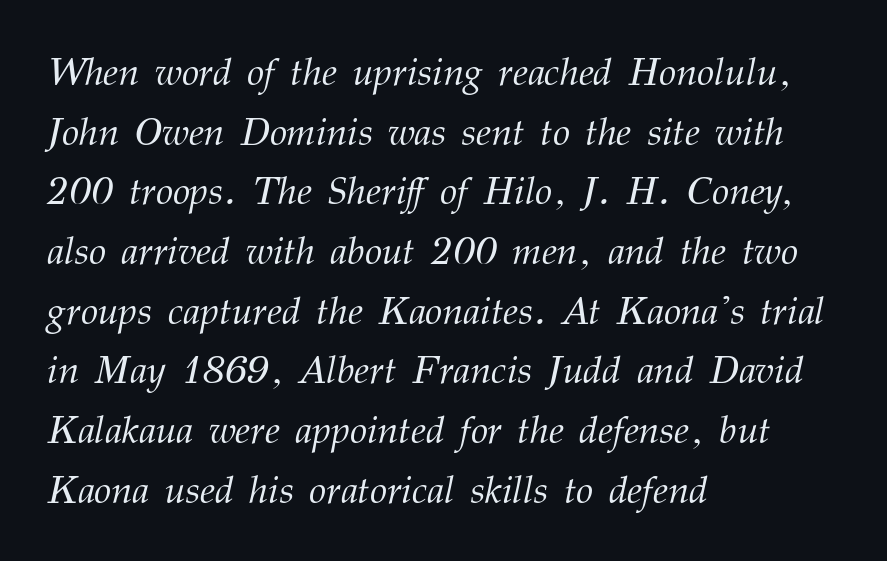
Q: Is the text bold? A: No.
Q: Is the text italic (slanted)? A: Yes, it leans right by about 12 degrees.
Q: Is the typeface a serif or a sans-serif typeface? A: Serif.
Q: Is the text underlined? A: No.
Q: How is the paragraph aligned? A: Left-aligned.
Q: Is the spacing between letters normal or unusually wide? A: Normal.
Q: Is the spacing between lines tight, normal or loose? A: Normal.
Q: Width (condensed, normal, or wide)? A: Normal.
Q: Stroke contrast? A: Medium.
Q: x-height? A: Medium.
Q: Monospaced? A: No.
